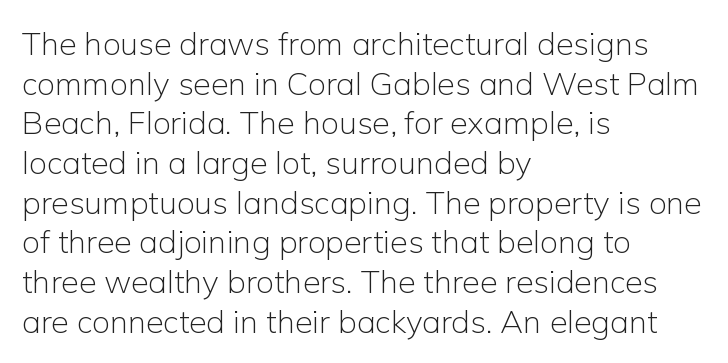
The rendering anchors every line to the left-hand side. Unmarked baselines from the first word to the last. Stroke thickness stays within the range of a standard reading face or lighter. Observe the ordinary spacing: letters are neighbours, not strangers.
